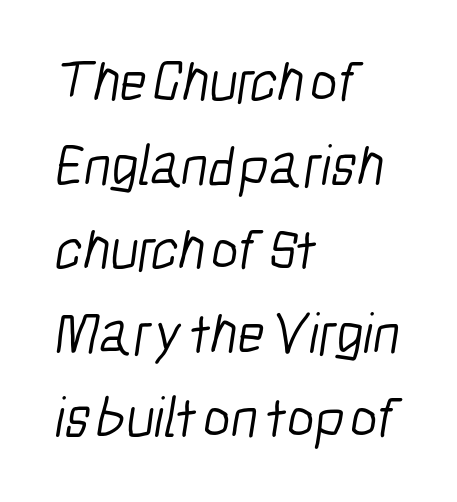
The image shows 58 px light, condensed sans-serif type; set left-aligned, normal line spacing (1.45x), normal letter spacing, not underlined; low stroke contrast and a medium x-height.
